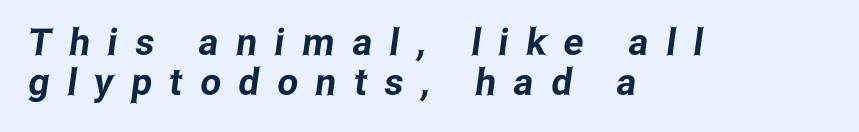
{"serif": "no", "width": "condensed", "stroke_contrast": "low", "x_height": "medium", "monospaced": "no", "underline": "no", "align": "left", "line_spacing": "tight", "line_spacing_ratio": 1.08, "letter_spacing": "wide", "letter_spacing_em": 0.48, "glyph_px": 37}
